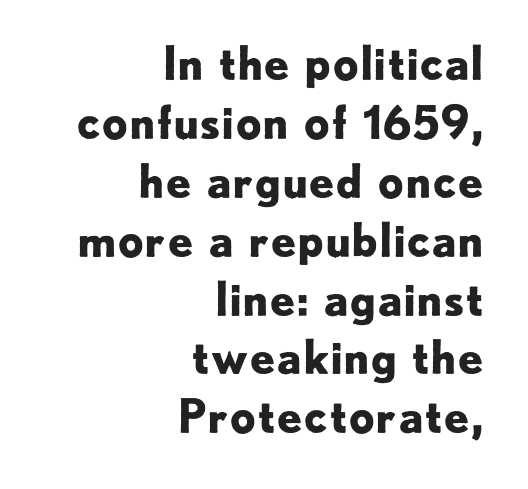
Q: Is the text bold? A: Yes.
Q: Is the text italic (slanted)? A: No, it is upright.
Q: Is the typeface a serif or a sans-serif typeface? A: Sans-serif.
Q: Is the text underlined? A: No.
Q: How is the paragraph aligned? A: Right-aligned.
Q: Is the spacing between letters normal or unusually wide? A: Normal.
Q: Is the spacing between lines tight, normal or loose? A: Normal.
Q: Width (condensed, normal, or wide)? A: Normal.
Q: Stroke contrast? A: Low.
Q: x-height? A: Small.
Q: Monospaced? A: No.
